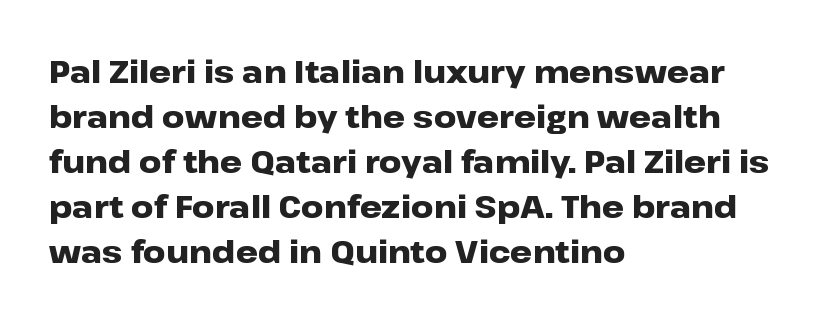
{"serif": "no", "italic": "no", "bold": "yes", "weight": "heavy", "width": "wide", "stroke_contrast": "low", "x_height": "medium", "monospaced": "no", "underline": "no", "align": "left", "line_spacing": "normal", "line_spacing_ratio": 1.45, "letter_spacing": "normal", "letter_spacing_em": 0.0, "glyph_px": 31}
